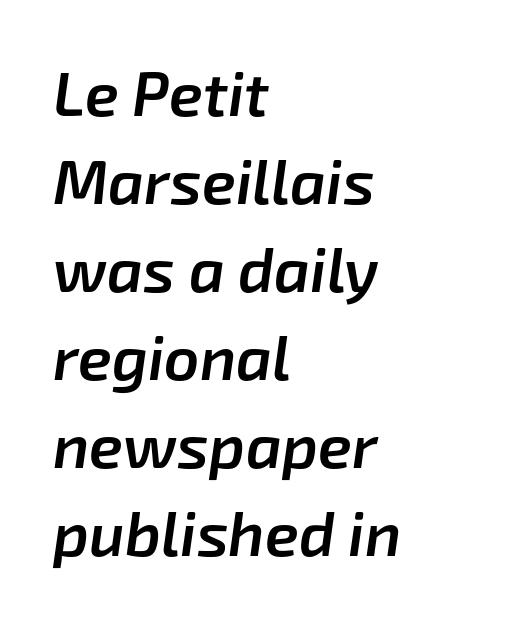
{"italic": "yes", "lean": "right", "slant_degrees": 8, "bold": "semi", "weight": "semibold", "width": "normal", "stroke_contrast": "low", "x_height": "medium", "monospaced": "no", "underline": "no", "align": "left", "line_spacing": "normal", "line_spacing_ratio": 1.42, "letter_spacing": "normal", "letter_spacing_em": 0.0, "glyph_px": 62}
